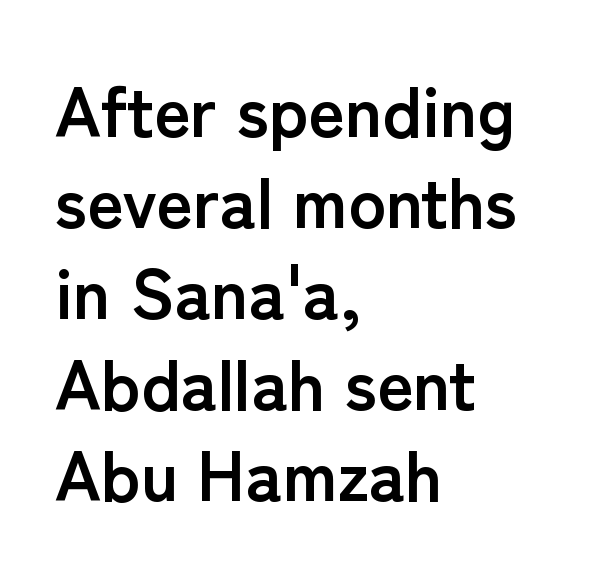
Q: Is the text bold? A: Yes.
Q: Is the text italic (slanted)? A: No, it is upright.
Q: Is the typeface a serif or a sans-serif typeface? A: Sans-serif.
Q: Is the text underlined? A: No.
Q: How is the paragraph aligned? A: Left-aligned.
Q: Is the spacing between letters normal or unusually wide? A: Normal.
Q: Is the spacing between lines tight, normal or loose? A: Normal.
Q: Width (condensed, normal, or wide)? A: Normal.
Q: Stroke contrast? A: Low.
Q: x-height? A: Medium.
Q: Monospaced? A: No.
